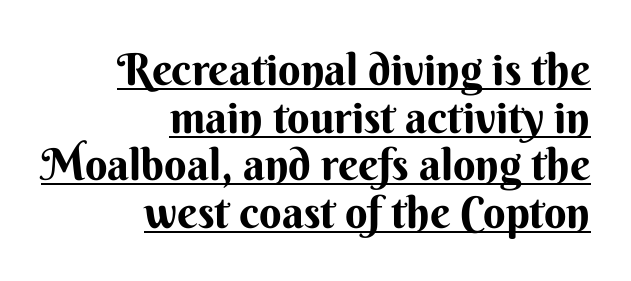
Ordinary non-slanted type is in use. Rows of type sit shoulder to shoulder in the vertical direction. Line ends are locked; line starts wander. The passage shown is typeset with a sans-serif family.
